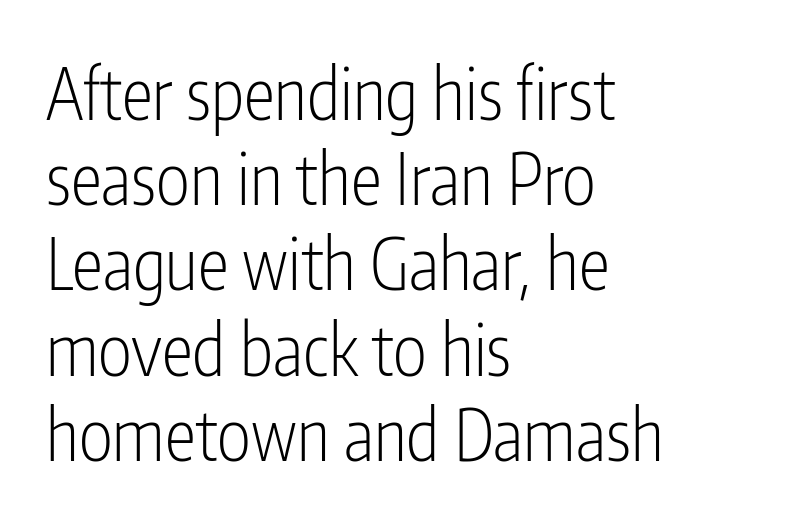
Vertical strokes here are truly vertical. Compared with typical body copy, the letter spacing here is the same. To sum up the face: it is a sans, with no serifs. Every row of glyphs begins at an identical x-position on the left.
